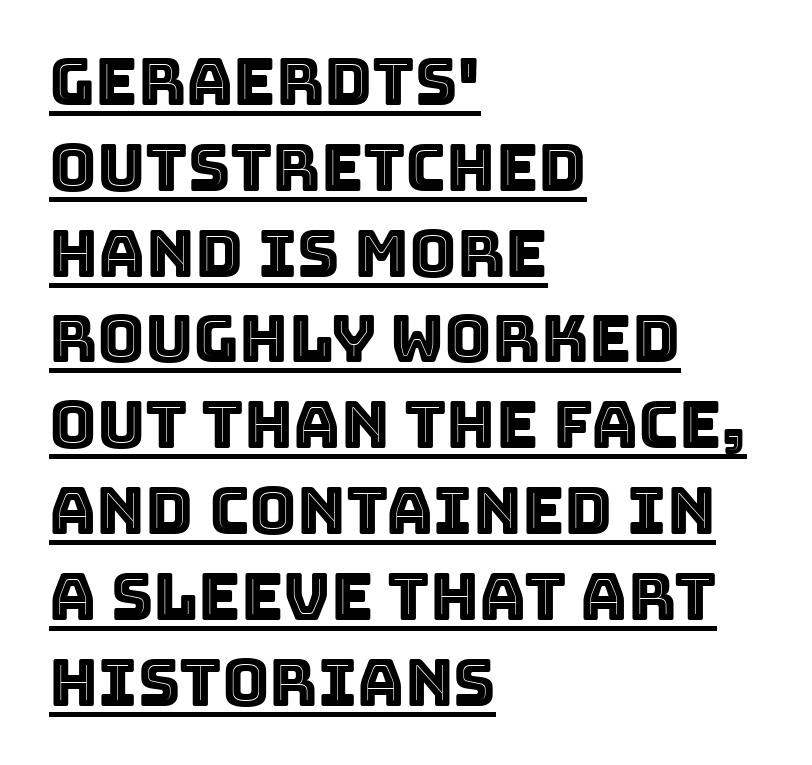
You could not count columns in this text — the font is proportionally spaced. Observe the ordinary spacing: letters are neighbours, not strangers. Summary of vertical rhythm: regular, with standard interline spacing. Each line of the rendering has a horizontal stroke beneath the glyphs.
